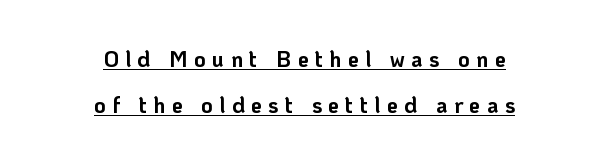
The image shows 22 px bold type, upright; set centered, loose line spacing (2.1x), unusually wide letter spacing (+0.29 em), underlined.
